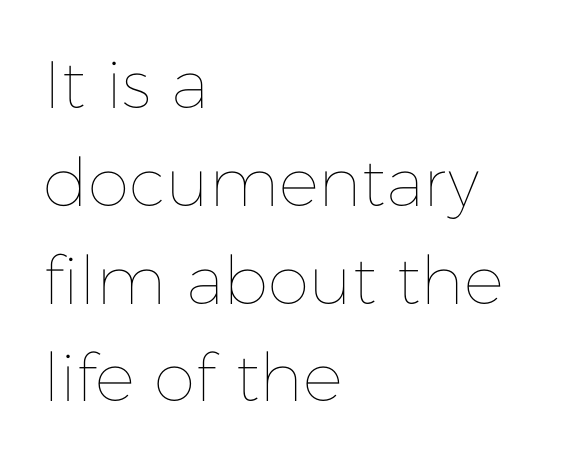
Q: Is the text bold? A: No.
Q: Is the text italic (slanted)? A: No, it is upright.
Q: Is the text underlined? A: No.
Q: How is the paragraph aligned? A: Left-aligned.
Q: Is the spacing between letters normal or unusually wide? A: Normal.
Q: Is the spacing between lines tight, normal or loose? A: Normal.
Q: Width (condensed, normal, or wide)? A: Normal.
Q: Stroke contrast? A: Low.
Q: x-height? A: Medium.
Q: Monospaced? A: No.
